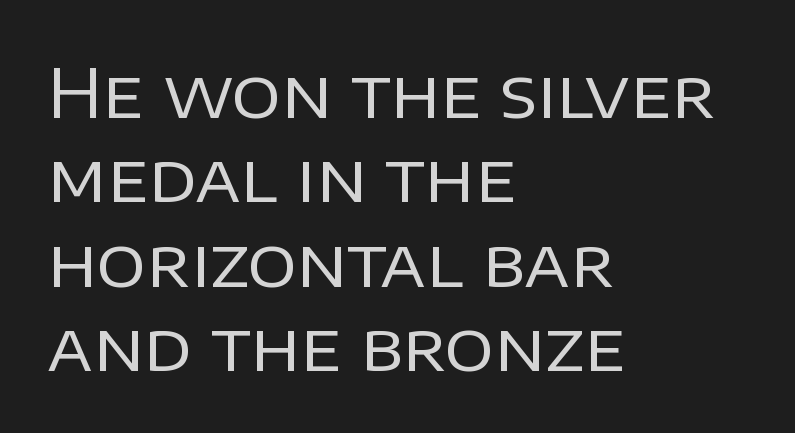
The image shows 68 px regular-weight sans-serif type, upright; set left-aligned, line spacing 1.24x, normal letter spacing, not underlined; low stroke contrast and a large x-height.
